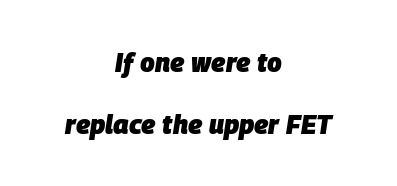
The image shows 26 px bold type, italic (leaning right); set centered, loose line spacing (2.37x), normal letter spacing, not underlined.
